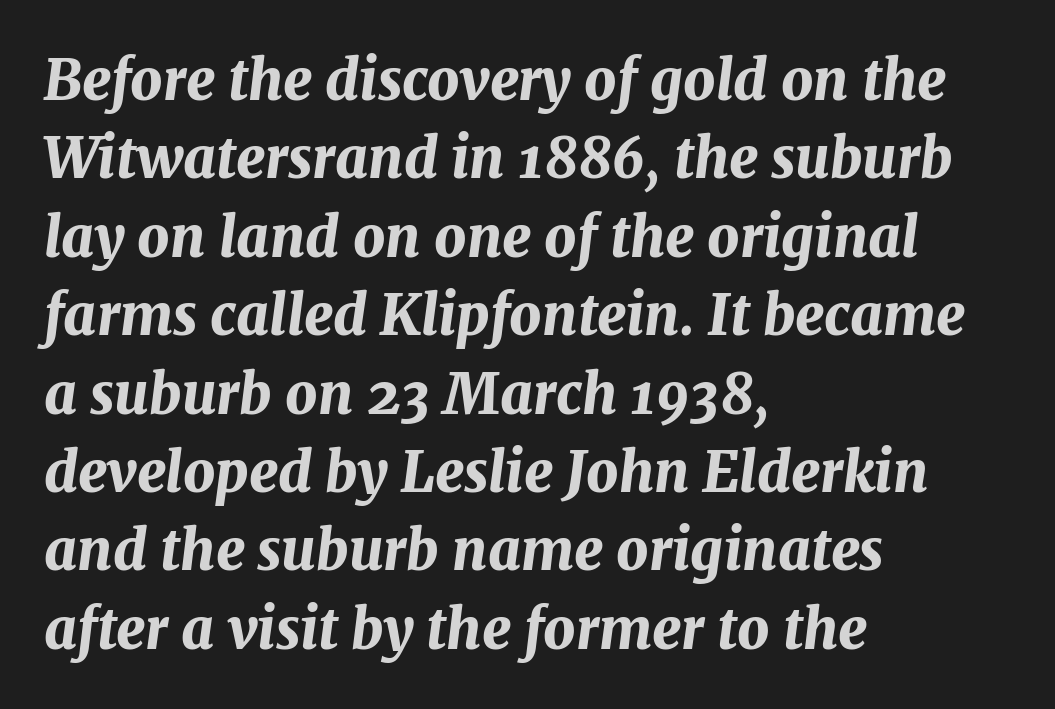
Would a proofreader flag this as italicized? Yes. Is there much room between lines? A standard amount, neither cramped nor airy. The glyphs are unaccompanied by any horizontal stroke below them. Emphasis by weight is at full strength: bold. Line starts are locked; line ends wander.
